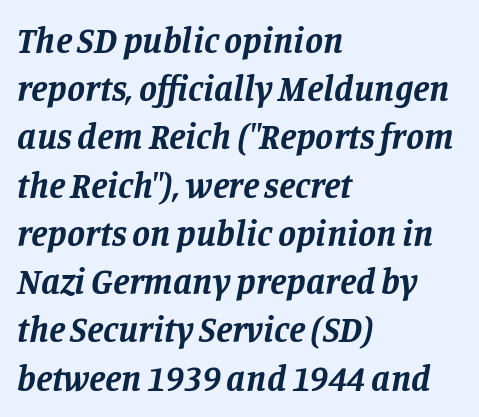
{"serif": "yes", "italic": "yes", "lean": "right", "slant_degrees": 11, "bold": "yes", "weight": "bold", "width": "normal", "stroke_contrast": "low", "x_height": "large", "monospaced": "no", "underline": "no", "align": "left", "line_spacing": "normal", "line_spacing_ratio": 1.34, "letter_spacing": "normal", "letter_spacing_em": 0.0, "glyph_px": 36}
